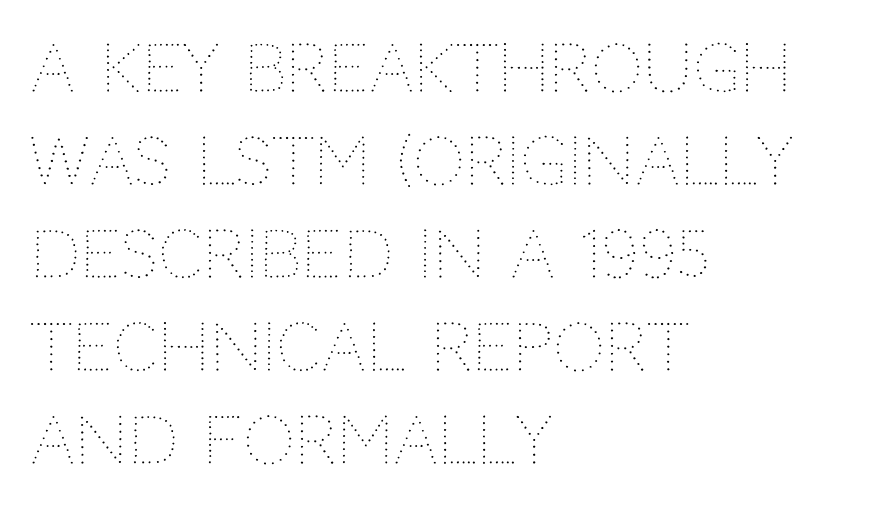
The image shows 65 px thin type, upright; set left-aligned, normal line spacing (1.43x), normal letter spacing, not underlined; medium stroke contrast and a large x-height.
